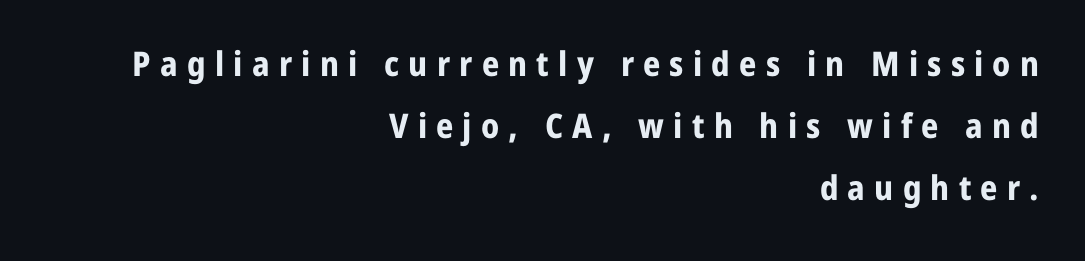
{"serif": "no", "italic": "no", "bold": "yes", "weight": "bold", "width": "normal", "stroke_contrast": "low", "x_height": "medium", "monospaced": "no", "underline": "no", "align": "right", "line_spacing_ratio": 1.83, "letter_spacing": "wide", "letter_spacing_em": 0.27, "glyph_px": 34}
